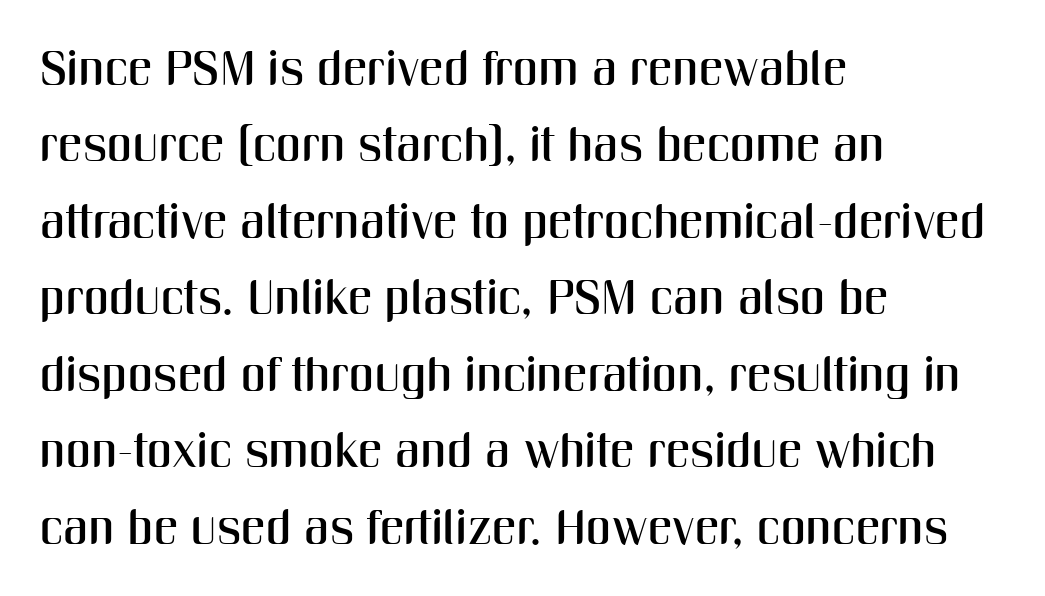
The area under the type is left untouched. Typeset ragged right — the left edge is the straight one. The block of text has a typical density, with ordinary space between rows. The type is set solid horizontally, with unmodified tracking. Proportional: the letters do not fall into vertical columns.
